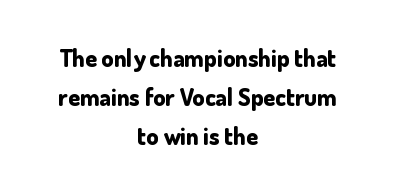
Unlike italic type, these characters show no tilt at all. If you folded the block vertically in half, each line would mirror itself in length. Weight: bold. You could call the tracking neutral — neither tight nor loose. Leading: standard. Only glyphs here, with clear space below each row.
